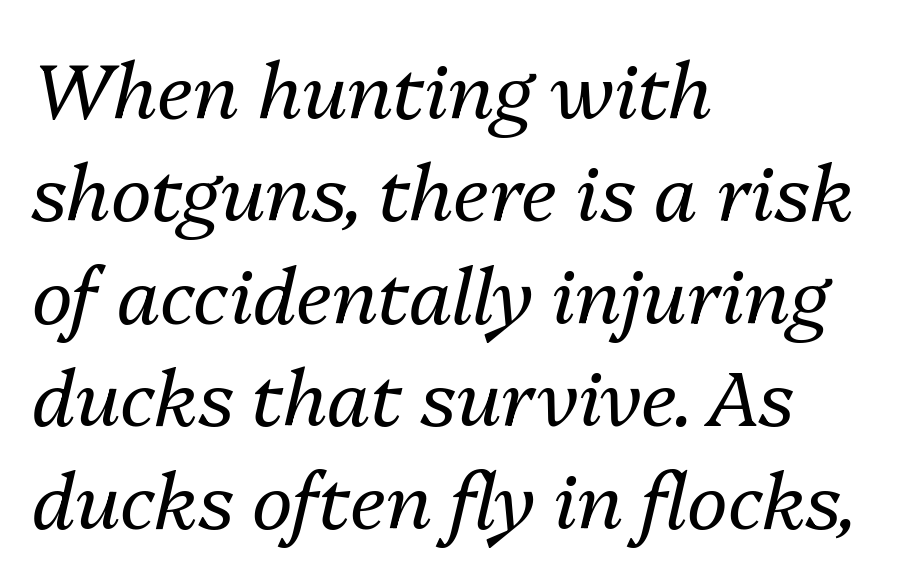
The image shows 77 px regular-weight type, italic (leaning right); set left-aligned, normal line spacing (1.33x), normal letter spacing, not underlined; medium stroke contrast and a medium x-height.
